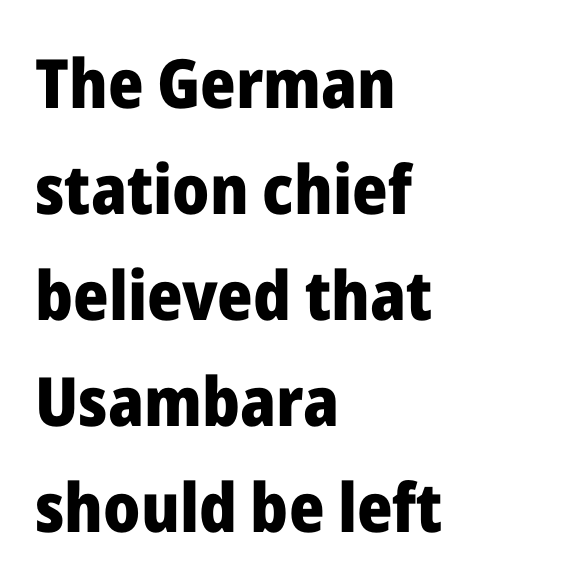
The image shows 68 px heavy sans-serif type, upright; set left-aligned, normal line spacing (1.56x), normal letter spacing, not underlined; low stroke contrast and a medium x-height.
